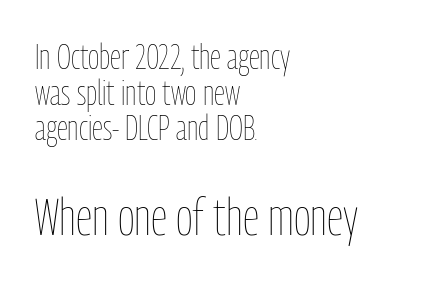
Q: Is the text bold? A: No.
Q: Is the text italic (slanted)? A: No, it is upright.
Q: Is the text underlined? A: No.
Q: How is the paragraph aligned? A: Left-aligned.
Q: Is the spacing between letters normal or unusually wide? A: Normal.
Q: Is the spacing between lines tight, normal or loose? A: Tight.
Q: Which block of text is set in a larger size, the first (top) or the second (bottom)? A: The second (bottom) one.
Q: Width (condensed, normal, or wide)? A: Condensed.
Q: Stroke contrast? A: Low.
Q: x-height? A: Medium.
Q: Monospaced? A: No.
